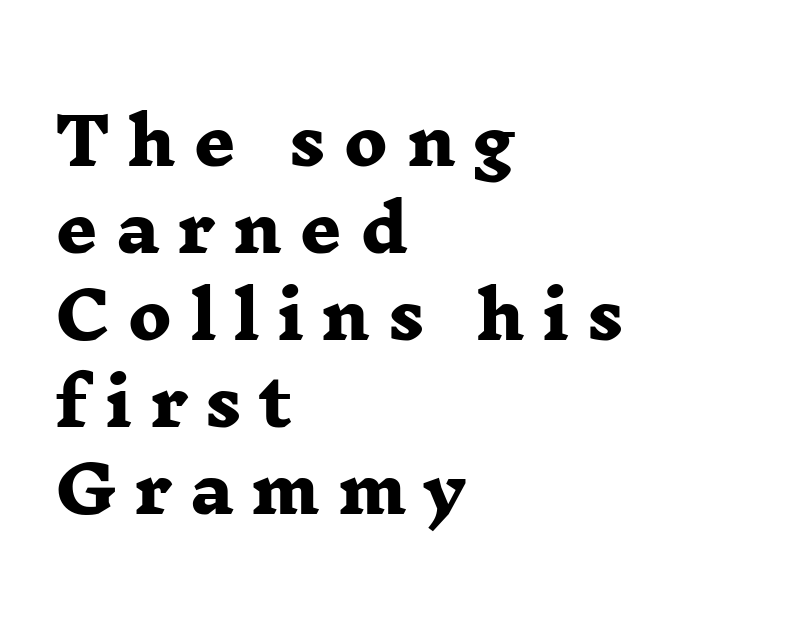
Q: Is the text bold? A: Yes.
Q: Is the typeface a serif or a sans-serif typeface? A: Serif.
Q: Is the text underlined? A: No.
Q: How is the paragraph aligned? A: Left-aligned.
Q: Is the spacing between letters normal or unusually wide? A: Unusually wide.
Q: Is the spacing between lines tight, normal or loose? A: Normal.
Q: Width (condensed, normal, or wide)? A: Wide.
Q: Stroke contrast? A: Low.
Q: x-height? A: Medium.
Q: Monospaced? A: No.
